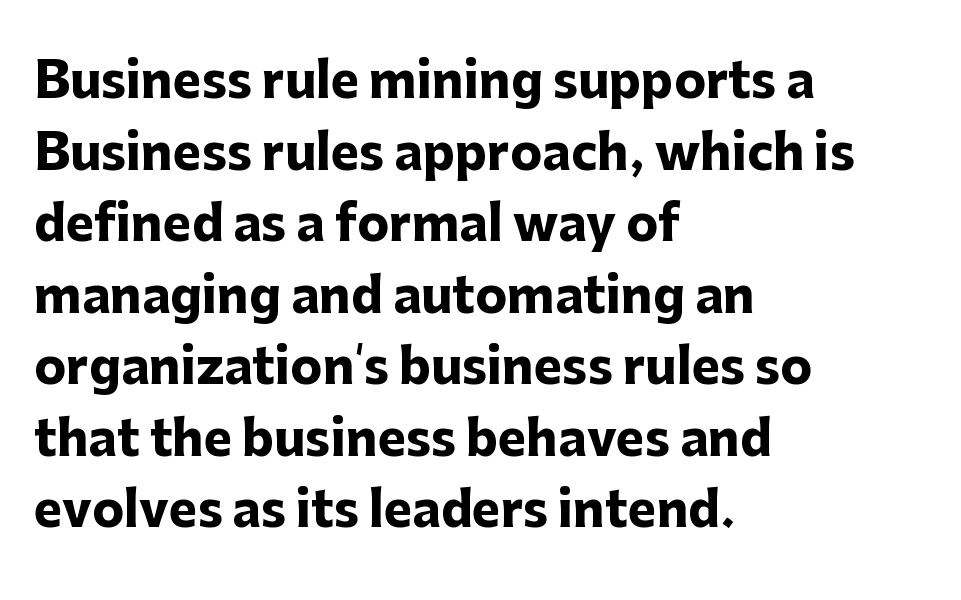
Q: Is the text bold? A: Yes.
Q: Is the text italic (slanted)? A: No, it is upright.
Q: Is the typeface a serif or a sans-serif typeface? A: Sans-serif.
Q: Is the text underlined? A: No.
Q: How is the paragraph aligned? A: Left-aligned.
Q: Is the spacing between letters normal or unusually wide? A: Normal.
Q: Is the spacing between lines tight, normal or loose? A: Normal.
Q: Width (condensed, normal, or wide)? A: Normal.
Q: Stroke contrast? A: Low.
Q: x-height? A: Medium.
Q: Monospaced? A: No.
